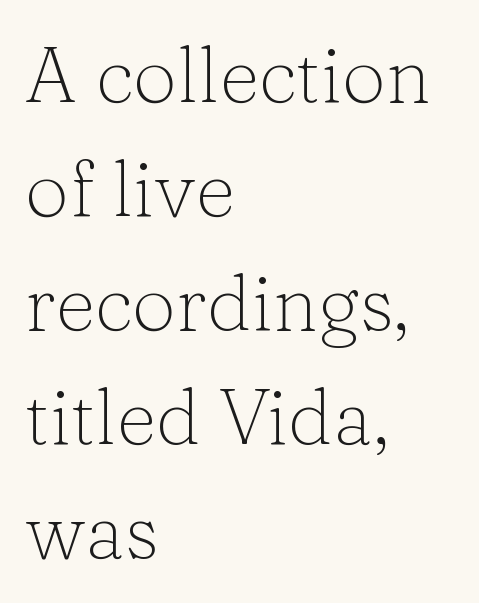
{"serif": "yes", "italic": "no", "bold": "no", "weight": "light", "width": "normal", "stroke_contrast": "low", "x_height": "medium", "monospaced": "no", "underline": "no", "align": "left", "line_spacing": "normal", "line_spacing_ratio": 1.46, "letter_spacing": "normal", "letter_spacing_em": 0.0, "glyph_px": 78}
